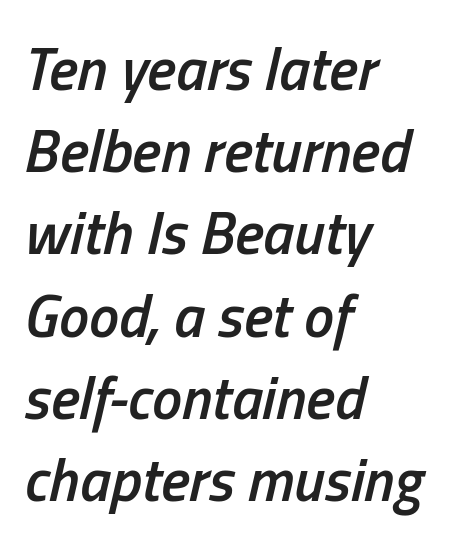
The image shows 60 px semibold, condensed type, italic (leaning right); set left-aligned, normal line spacing (1.37x), normal letter spacing, not underlined; low stroke contrast and a medium x-height.
